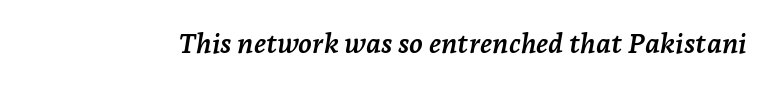
The image shows 28 px semibold serif type, italic (leaning right); set normal letter spacing, not underlined; low stroke contrast and a medium x-height.
